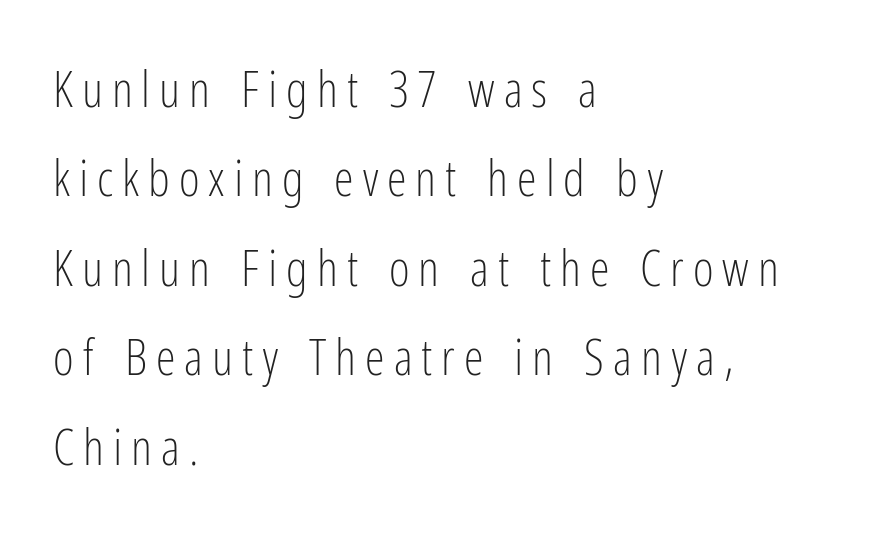
{"serif": "no", "italic": "no", "bold": "no", "weight": "light", "width": "condensed", "stroke_contrast": "low", "x_height": "medium", "monospaced": "no", "underline": "no", "align": "left", "line_spacing_ratio": 1.79, "glyph_px": 50}
